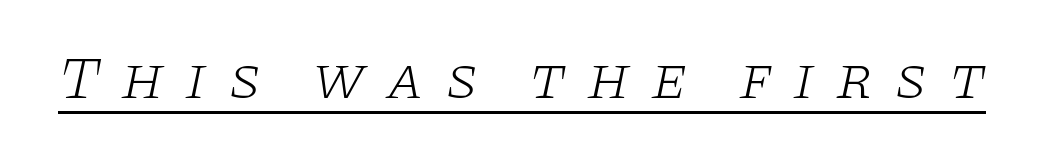
{"serif": "yes", "italic": "yes", "lean": "right", "slant_degrees": 11, "bold": "no", "weight": "light", "width": "wide", "stroke_contrast": "low", "x_height": "large", "monospaced": "no", "underline": "yes", "letter_spacing": "wide", "letter_spacing_em": 0.34, "glyph_px": 61}
